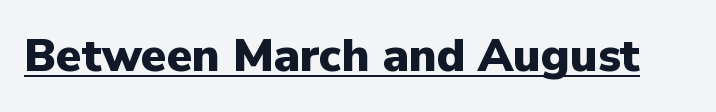
Q: Is the text bold? A: Yes.
Q: Is the text italic (slanted)? A: No, it is upright.
Q: Is the typeface a serif or a sans-serif typeface? A: Sans-serif.
Q: Is the text underlined? A: Yes.
Q: Is the spacing between letters normal or unusually wide? A: Normal.
Q: Width (condensed, normal, or wide)? A: Normal.
Q: Stroke contrast? A: Low.
Q: x-height? A: Medium.
Q: Monospaced? A: No.
